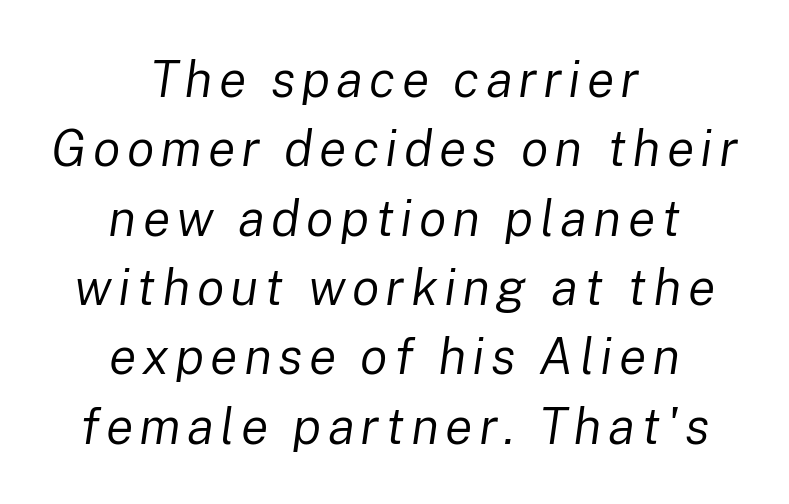
{"italic": "yes", "lean": "right", "slant_degrees": 8, "bold": "no", "weight": "regular", "width": "normal", "stroke_contrast": "low", "x_height": "medium", "monospaced": "no", "underline": "no", "align": "center", "line_spacing": "normal", "line_spacing_ratio": 1.36, "glyph_px": 51}
